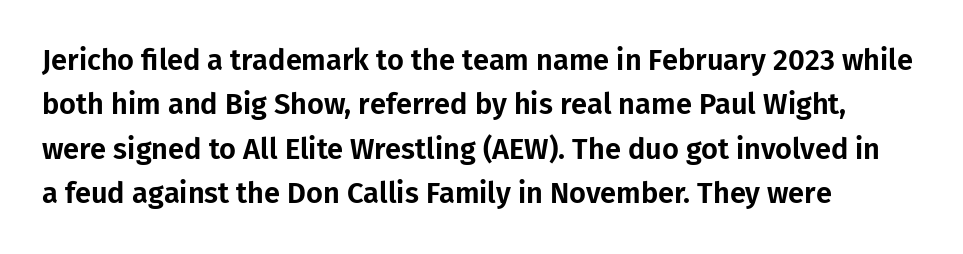
The image shows 29 px sans-serif type, upright; set left-aligned, normal line spacing (1.53x), normal letter spacing, not underlined; low stroke contrast and a medium x-height.
